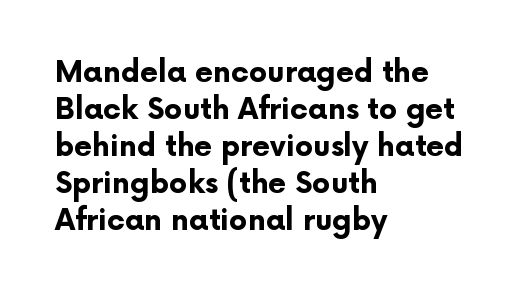
Words appear dense and cohesive because spacing is normal. The rendering anchors every line to the left-hand side. Typographically, this falls in the sans-serif category. Lines of text with bare space underneath. When letters stand straight like this, we call the style roman or upright. Students, observe: this is what conventionally led text looks like.
